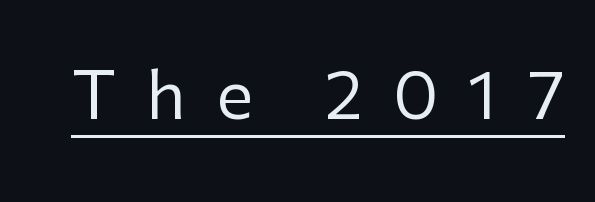
{"serif": "no", "italic": "no", "bold": "no", "weight": "regular", "width": "normal", "stroke_contrast": "low", "x_height": "medium", "monospaced": "no", "underline": "yes", "letter_spacing": "wide", "letter_spacing_em": 0.45, "glyph_px": 66}
